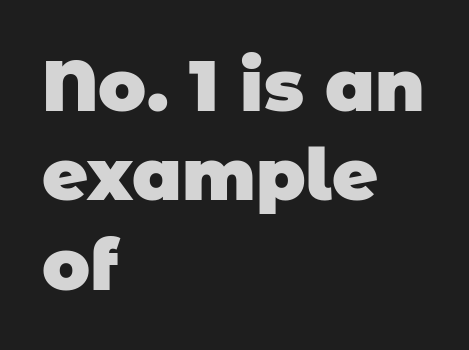
The image shows 71 px heavy sans-serif type; set left-aligned, normal line spacing (1.26x), normal letter spacing, not underlined; low stroke contrast and a large x-height.
